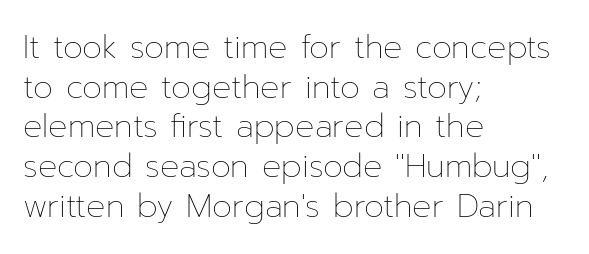
Q: Is the text bold? A: No.
Q: Is the text italic (slanted)? A: No, it is upright.
Q: Is the text underlined? A: No.
Q: How is the paragraph aligned? A: Left-aligned.
Q: Is the spacing between letters normal or unusually wide? A: Normal.
Q: Width (condensed, normal, or wide)? A: Normal.
Q: Stroke contrast? A: Low.
Q: x-height? A: Medium.
Q: Monospaced? A: No.
